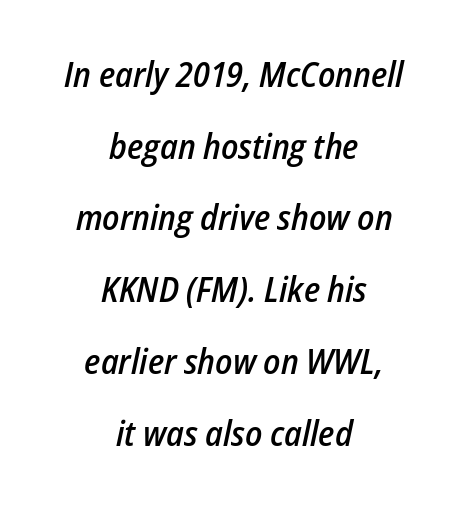
{"italic": "yes", "lean": "right", "slant_degrees": 12, "bold": "semi", "weight": "semibold", "width": "condensed", "stroke_contrast": "low", "x_height": "medium", "monospaced": "no", "underline": "no", "align": "center", "line_spacing": "loose", "line_spacing_ratio": 2.05, "letter_spacing": "normal", "letter_spacing_em": 0.0, "glyph_px": 35}
